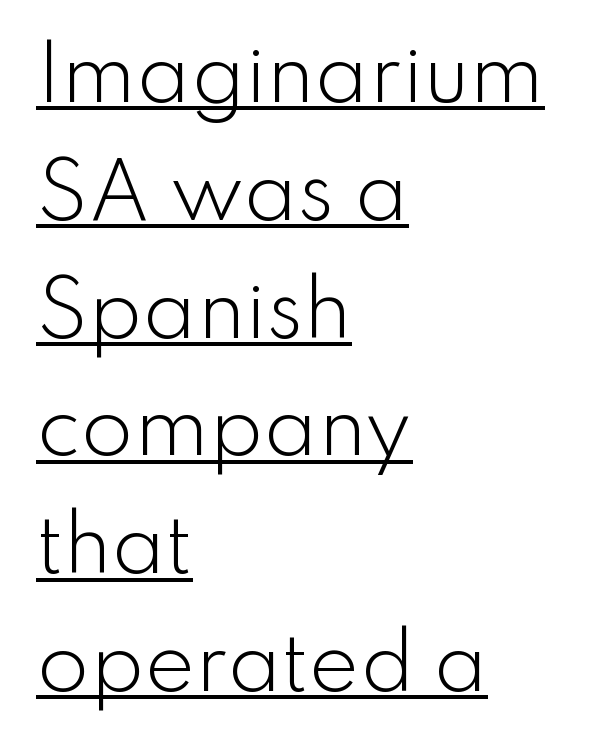
Is this a sans? Yes — the strokes have no serifs. A roman cut, with each character standing at attention. Between one letter and the next there's only the usual sliver of space. The rendering uses the underline text-decoration.
